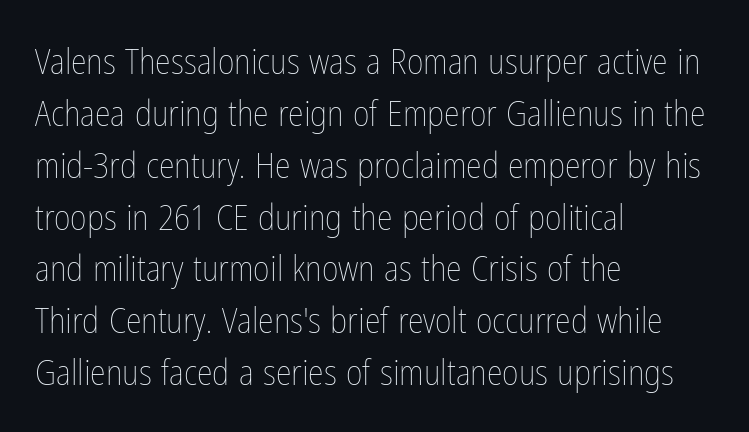
Is this a fixed-width face? No — the glyphs have proportional, varying widths. The face looks like a standard text weight, possibly lighter. The vertical gap from one line to the next is medium. Casual observation: everything's shoved over to the left.
